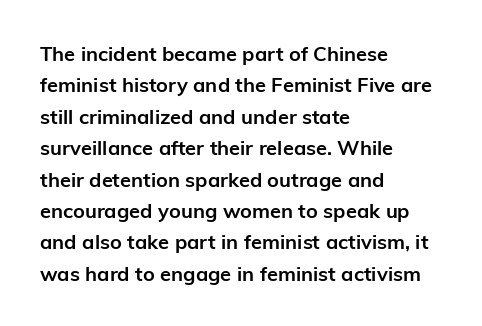
{"italic": "no", "bold": "yes", "underline": "no", "align": "left", "line_spacing": "normal", "line_spacing_ratio": 1.57, "letter_spacing": "normal", "letter_spacing_em": 0.0, "glyph_px": 20}
